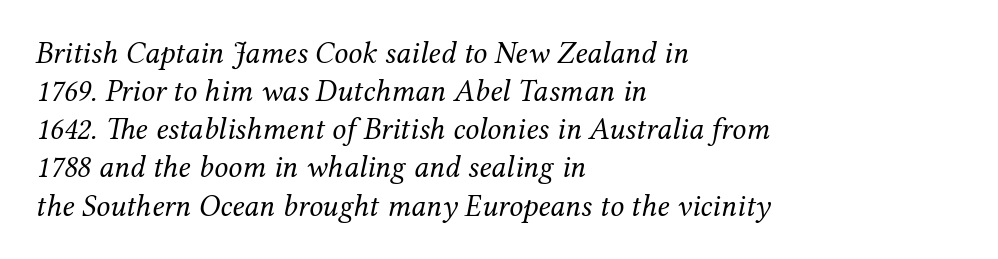
Q: Is the text bold? A: No.
Q: Is the text italic (slanted)? A: Yes, it leans right by about 12 degrees.
Q: Is the typeface a serif or a sans-serif typeface? A: Serif.
Q: Is the text underlined? A: No.
Q: How is the paragraph aligned? A: Left-aligned.
Q: Is the spacing between letters normal or unusually wide? A: Normal.
Q: Width (condensed, normal, or wide)? A: Normal.
Q: Stroke contrast? A: Medium.
Q: x-height? A: Medium.
Q: Monospaced? A: No.
